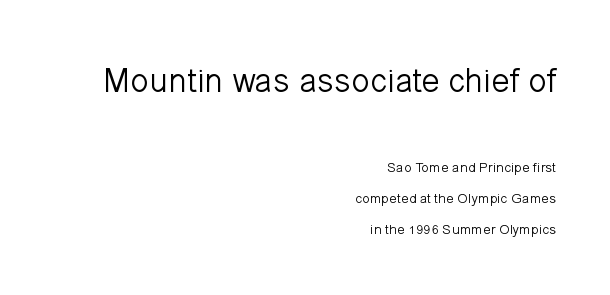
You get the large type first, then a drop to smaller type. The rendering shows plain stroke endings on the letterforms — a sans-serif design. Vertical strokes here are truly vertical. One-word summary of the alignment: right. A great deal of white space separates one row of letters from the next.
